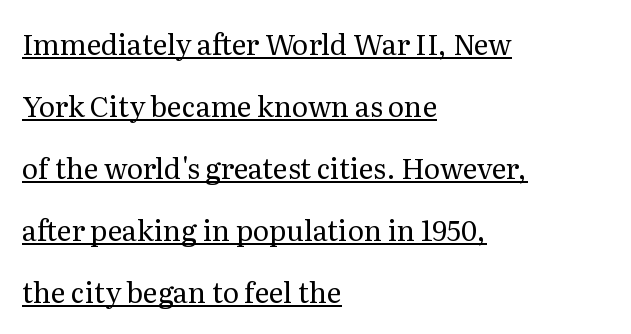
The image shows 28 px regular-weight serif type, upright; set left-aligned, loose line spacing (2.21x), normal letter spacing, underlined; medium stroke contrast and a medium x-height.
